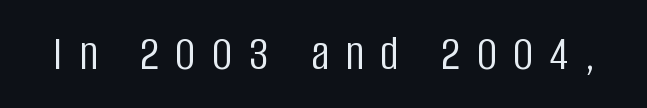
{"serif": "no", "italic": "no", "bold": "no", "weight": "light", "width": "condensed", "stroke_contrast": "low", "x_height": "large", "monospaced": "no", "underline": "no", "letter_spacing": "wide", "letter_spacing_em": 0.32, "glyph_px": 51}
